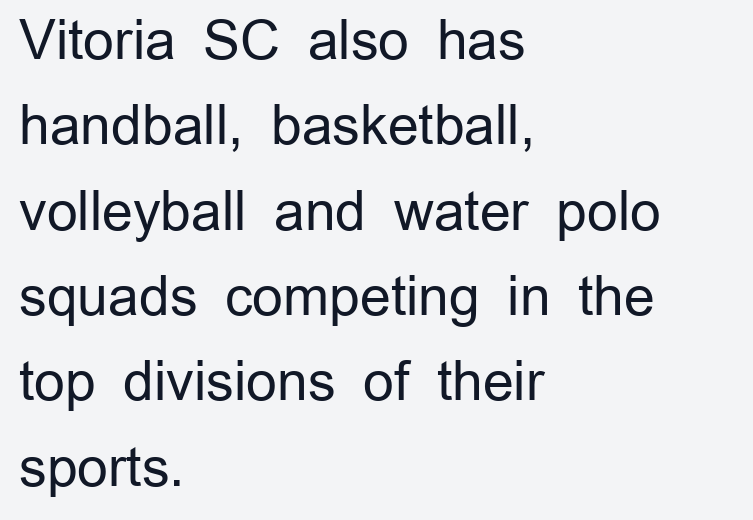
{"serif": "no", "italic": "no", "bold": "no", "weight": "regular", "width": "normal", "stroke_contrast": "low", "x_height": "medium", "monospaced": "no", "underline": "no", "align": "left", "line_spacing": "normal", "line_spacing_ratio": 1.58, "letter_spacing": "normal", "letter_spacing_em": 0.0, "glyph_px": 54}
